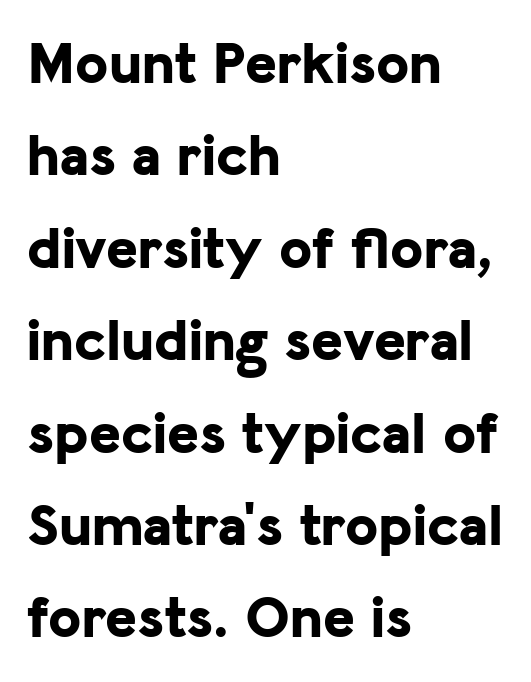
Q: Is the text bold? A: Yes.
Q: Is the text italic (slanted)? A: No, it is upright.
Q: Is the typeface a serif or a sans-serif typeface? A: Sans-serif.
Q: Is the text underlined? A: No.
Q: How is the paragraph aligned? A: Left-aligned.
Q: Is the spacing between letters normal or unusually wide? A: Normal.
Q: Is the spacing between lines tight, normal or loose? A: Normal.
Q: Width (condensed, normal, or wide)? A: Normal.
Q: Stroke contrast? A: Low.
Q: x-height? A: Medium.
Q: Monospaced? A: No.
